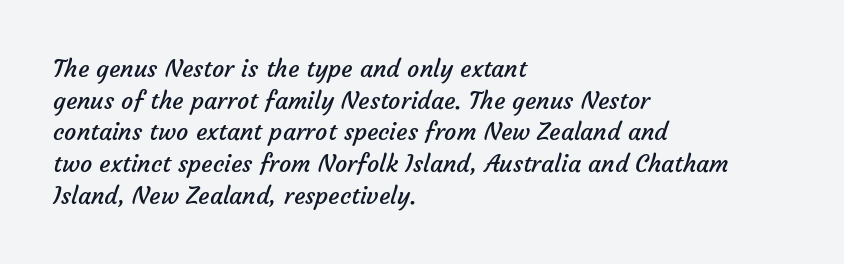
Q: Is the text bold? A: No.
Q: Is the text underlined? A: No.
Q: How is the paragraph aligned? A: Left-aligned.
Q: Is the spacing between letters normal or unusually wide? A: Normal.
Q: Is the spacing between lines tight, normal or loose? A: Normal.
